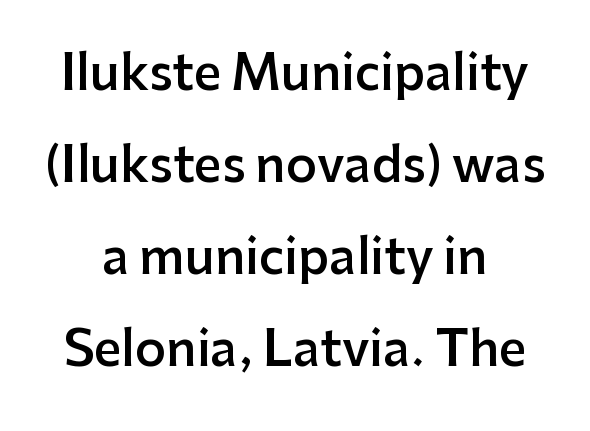
Widely set lines give the paragraph a tall, airy silhouette. Short note: letters normally spaced. Is the type bold? Partly — it's a semibold, heavier than regular but not fully bold. The lettering stays uniformly vertical, giving the passage a roman look. Are there feet on the stems? There aren't — it's a sans. Quick note: underline off.
